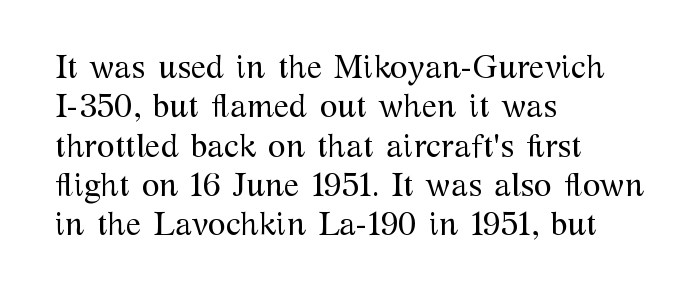
Q: Is the text bold? A: No.
Q: Is the text italic (slanted)? A: No, it is upright.
Q: Is the typeface a serif or a sans-serif typeface? A: Serif.
Q: Is the text underlined? A: No.
Q: How is the paragraph aligned? A: Left-aligned.
Q: Is the spacing between letters normal or unusually wide? A: Normal.
Q: Width (condensed, normal, or wide)? A: Normal.
Q: Stroke contrast? A: Medium.
Q: x-height? A: Medium.
Q: Monospaced? A: No.
